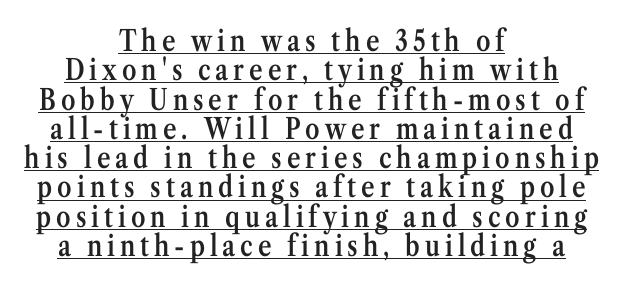
{"serif": "yes", "italic": "no", "bold": "semi", "weight": "semibold", "width": "condensed", "stroke_contrast": "medium", "x_height": "medium", "monospaced": "no", "underline": "yes", "align": "center", "line_spacing": "tight", "line_spacing_ratio": 1.01, "glyph_px": 29}
